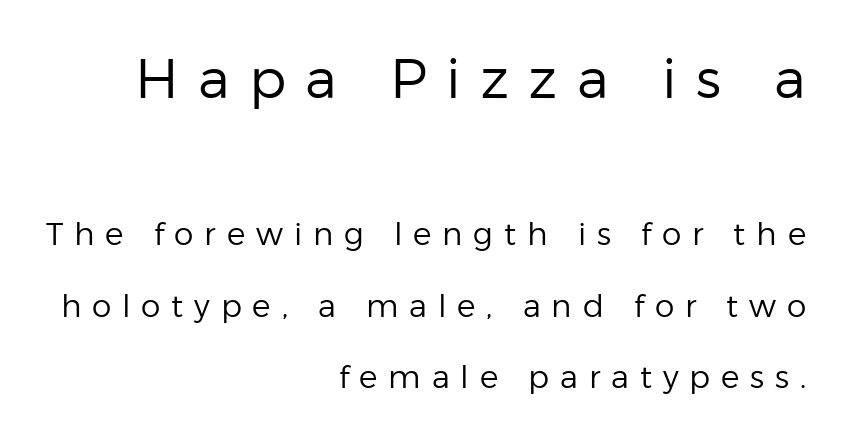
The image shows 55 px regular-weight sans-serif type, upright; set right-aligned, loose line spacing (2.31x), unusually wide letter spacing (+0.35 em), not underlined; the first (top) block is 1.77x larger; low stroke contrast and a medium x-height.
